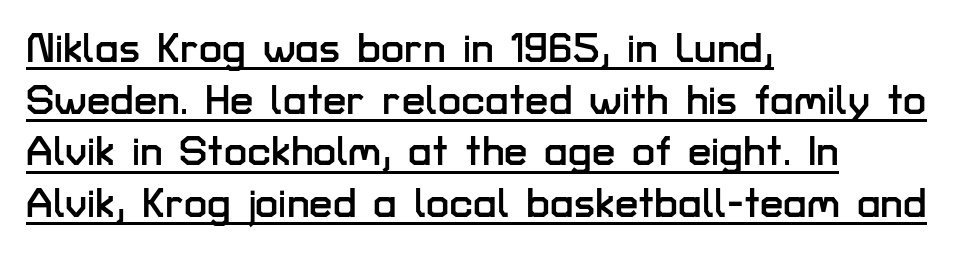
{"serif": "no", "italic": "no", "width": "normal", "stroke_contrast": "low", "x_height": "medium", "monospaced": "no", "underline": "yes", "align": "left", "line_spacing_ratio": 1.23, "letter_spacing": "normal", "letter_spacing_em": 0.0, "glyph_px": 42}
